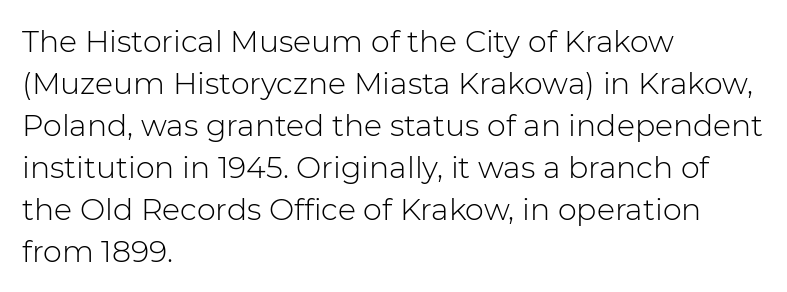
The rendering anchors every line to the left-hand side. The font sits on the lighter half of the weight spectrum, regular included. To sum up the face: it is a sans, with no serifs. Words appear dense and cohesive because spacing is normal. Designer's note — italics off, roman on. The rendering uses natural spacing where letterforms have individual widths.
